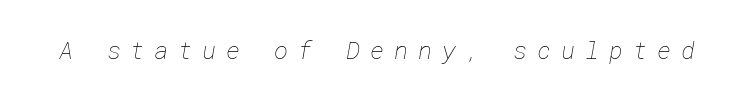
Q: Is the text bold? A: No.
Q: Is the text underlined? A: No.
Q: Is the spacing between letters normal or unusually wide? A: Unusually wide.
